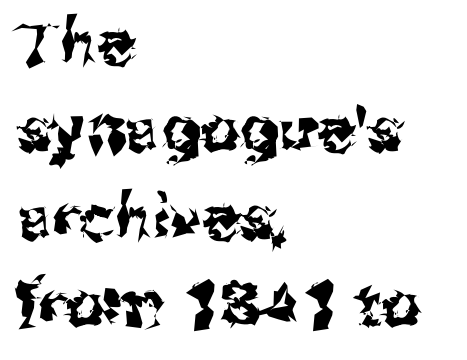
Q: Is the text italic (slanted)? A: No, it is upright.
Q: Is the typeface a serif or a sans-serif typeface? A: Sans-serif.
Q: Is the text underlined? A: No.
Q: How is the paragraph aligned? A: Left-aligned.
Q: Is the spacing between letters normal or unusually wide? A: Normal.
Q: Is the spacing between lines tight, normal or loose? A: Normal.
Q: Width (condensed, normal, or wide)? A: Normal.
Q: Stroke contrast? A: Medium.
Q: x-height? A: Medium.
Q: Monospaced? A: No.
